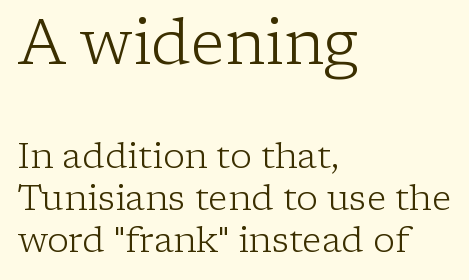
{"serif": "yes", "italic": "no", "bold": "no", "weight": "light", "width": "normal", "stroke_contrast": "low", "x_height": "medium", "monospaced": "no", "underline": "no", "align": "left", "line_spacing_ratio": 1.17, "letter_spacing": "normal", "letter_spacing_em": 0.0, "larger_block": "first", "size_ratio": 1.75, "glyph_px": 63}
